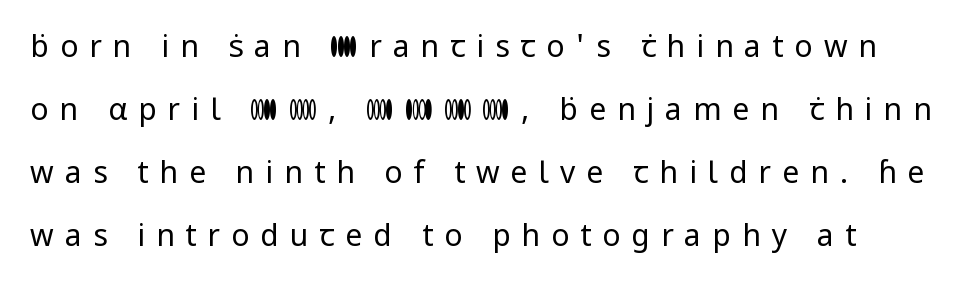
Letters have the restrained weight of plain body copy at most. A clean baseline with only descenders dipping below it. Spacing verdict: proportional, widths tailored to each character. Substantial extra tracking has been applied to these lines. The line-height multiplier appears high, well above default.
